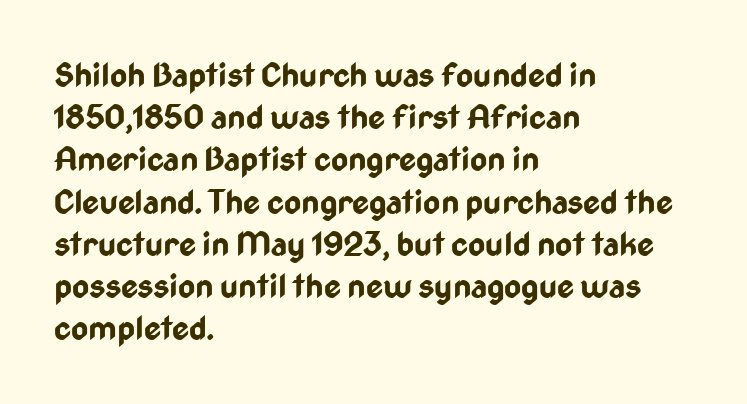
{"serif": "no", "italic": "no", "bold": "yes", "weight": "bold", "width": "condensed", "stroke_contrast": "low", "x_height": "medium", "monospaced": "no", "underline": "no", "align": "left", "line_spacing": "normal", "line_spacing_ratio": 1.28, "letter_spacing": "normal", "letter_spacing_em": 0.0, "glyph_px": 33}
